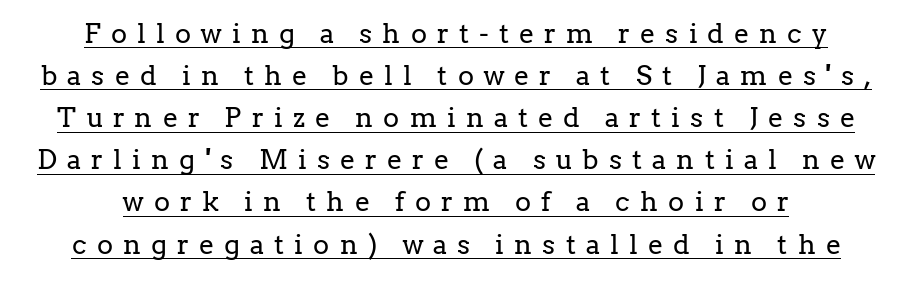
The image shows 27 px text type, upright; set normal line spacing (1.56x), unusually wide letter spacing (+0.38 em), underlined.
